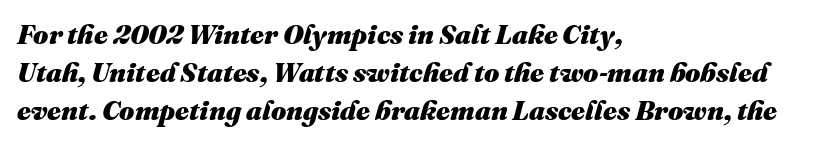
Q: Is the text bold? A: Yes.
Q: Is the text italic (slanted)? A: Yes, it leans right by about 16 degrees.
Q: Is the text underlined? A: No.
Q: How is the paragraph aligned? A: Left-aligned.
Q: Is the spacing between letters normal or unusually wide? A: Normal.
Q: Is the spacing between lines tight, normal or loose? A: Normal.
